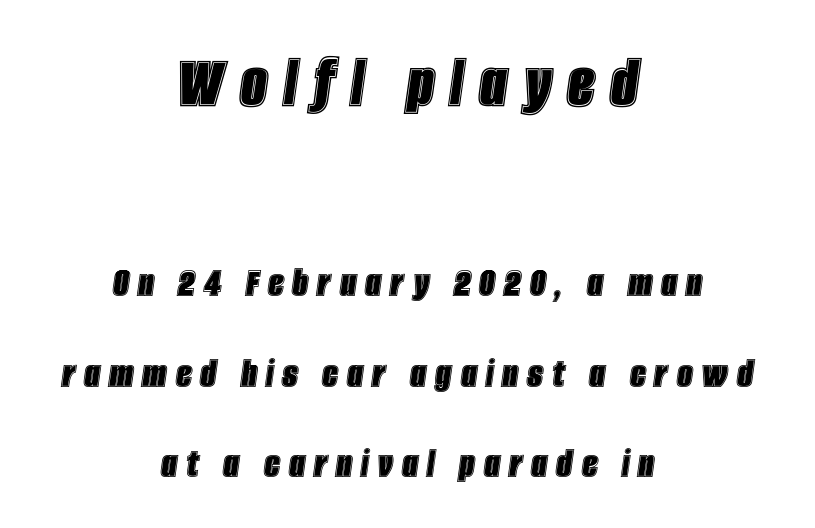
A typesetter would call this proportional, since set widths differ per character. The passage is arranged like a title page — every line centered. Leading is clearly above the norm, producing a sparse column. Posture: slanted.
